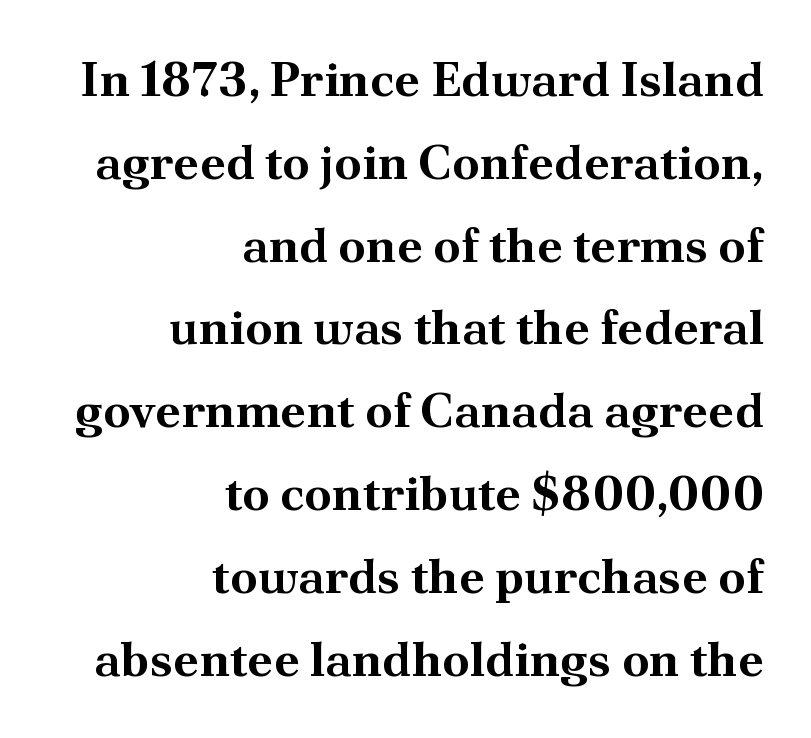
The image shows 49 px bold serif type, upright; set right-aligned, normal line spacing (1.69x), normal letter spacing, not underlined; medium stroke contrast and a small x-height.
